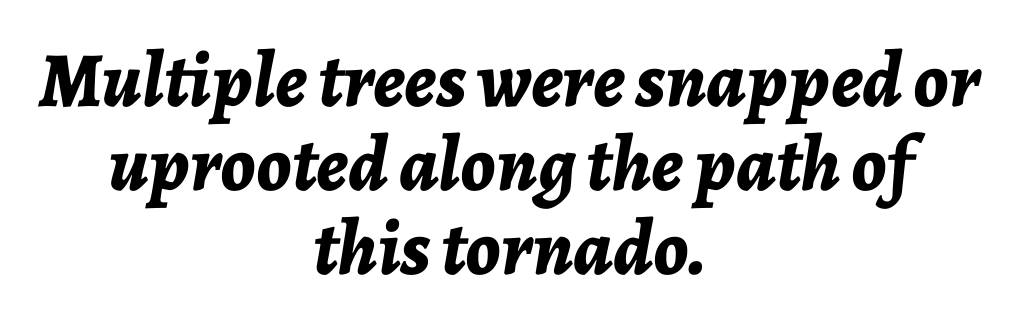
The image shows 78 px bold type, italic (leaning right); set centered, tight line spacing (1.08x), normal letter spacing, not underlined; low stroke contrast and a medium x-height.
